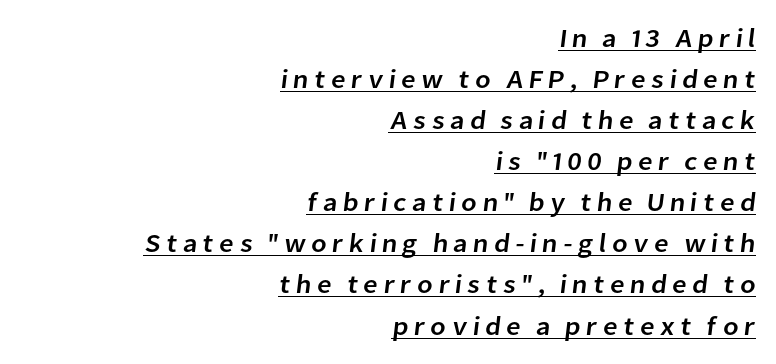
{"underline": "yes", "align": "right", "line_spacing": "normal", "line_spacing_ratio": 1.58, "glyph_px": 26}
